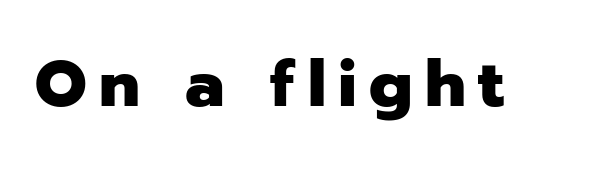
{"serif": "no", "italic": "no", "bold": "yes", "weight": "heavy", "width": "normal", "stroke_contrast": "low", "x_height": "medium", "monospaced": "no", "underline": "no", "glyph_px": 65}
